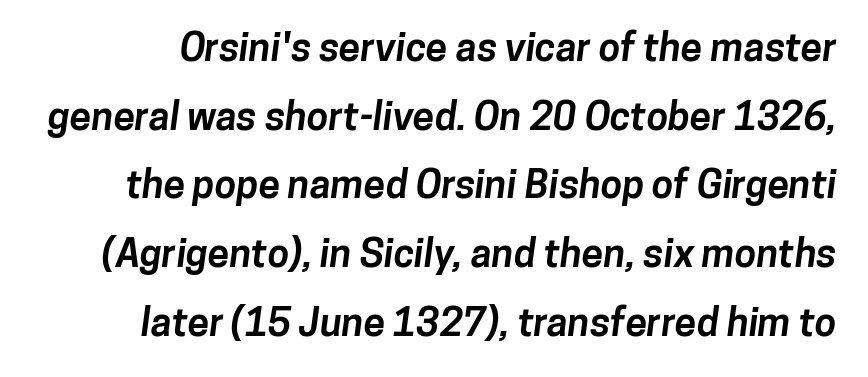
{"serif": "no", "bold": "yes", "weight": "bold", "width": "normal", "stroke_contrast": "low", "x_height": "medium", "monospaced": "no", "underline": "no", "line_spacing_ratio": 1.76, "letter_spacing": "normal", "letter_spacing_em": 0.0, "glyph_px": 39}
